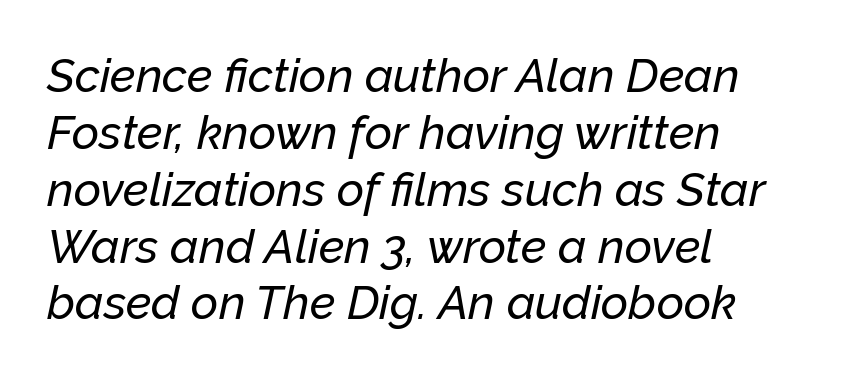
These lines are rendered in a variable-pitch font. The typography opts for an oblique posture over an upright one. The baseline area is clear. In terms of letterspacing, this is plain default setting.
